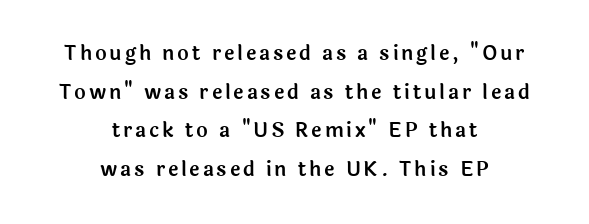
{"italic": "no", "underline": "no", "align": "center", "line_spacing": "loose", "line_spacing_ratio": 1.93, "glyph_px": 20}
